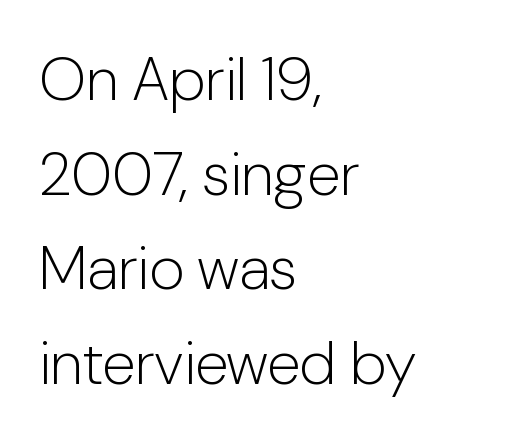
Beneath every word, the page is bare. The letters stand upright; this is a roman face. A typesetter would label this face a sans. Looks like regular typesetting: each glyph gets only the width it needs. If you measured baseline to baseline, you'd find a middling distance.
